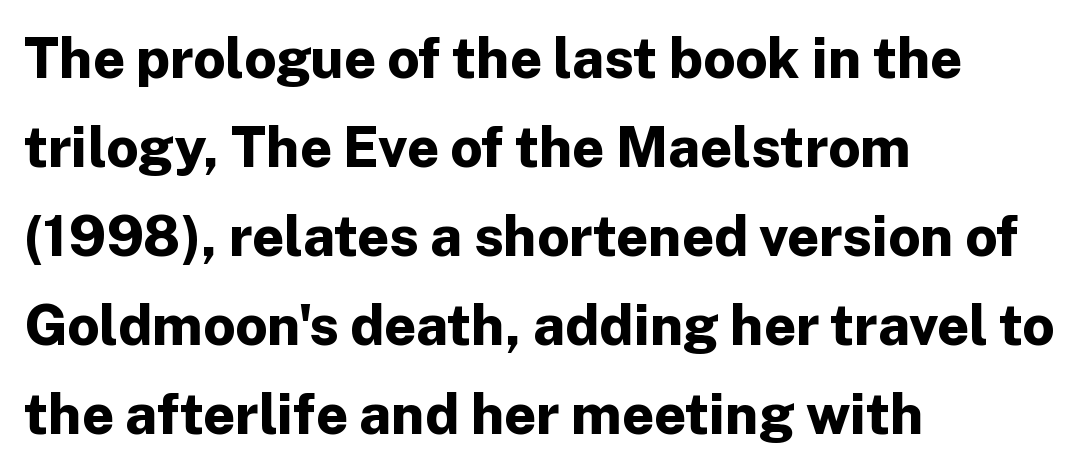
The characters display no serif detailing; their extremities are plain. Is this a fixed-width face? No — the glyphs have proportional, varying widths. Descenders hang freely into open space. Tall strokes in this sample are plumb rather than angled.
